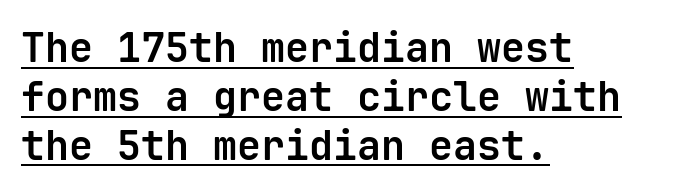
Q: Is the text bold? A: Yes.
Q: Is the text italic (slanted)? A: No, it is upright.
Q: Is the typeface a serif or a sans-serif typeface? A: Sans-serif.
Q: Is the text underlined? A: Yes.
Q: How is the paragraph aligned? A: Left-aligned.
Q: Is the spacing between letters normal or unusually wide? A: Normal.
Q: Width (condensed, normal, or wide)? A: Normal.
Q: Stroke contrast? A: Low.
Q: x-height? A: Medium.
Q: Monospaced? A: Yes.
